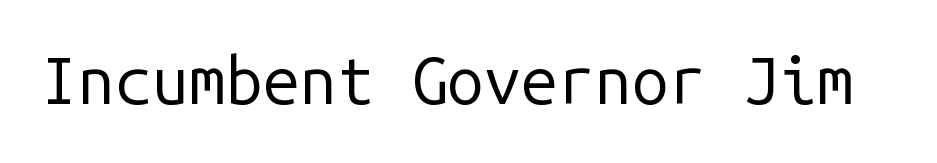
The rendering keeps characters at their native spacing. Letterform terminals end flat and unadorned throughout the passage. Heaviness? Minimal to ordinary, like unemphasized prose. This sample has the even, mechanical cadence of fixed-width lettering.
